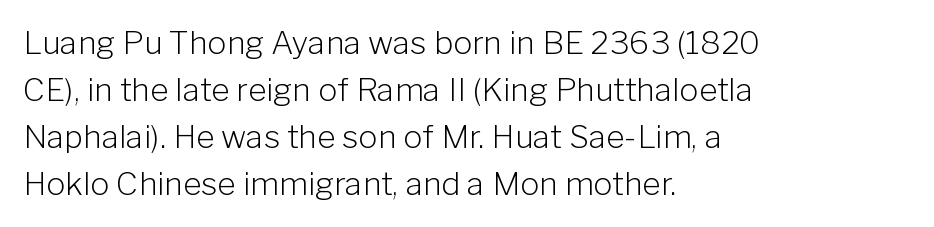
Vertical strokes here are truly vertical. Students, note that the glyphs here touch the page at normal intervals. The rendering uses natural spacing where letterforms have individual widths. Quick note: underline off. Letterform terminals end flat and unadorned throughout the passage.
